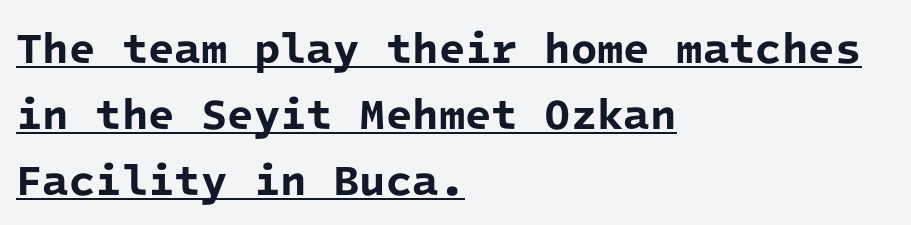
The image shows 43 px bold sans-serif type, monospaced; set left-aligned, normal line spacing (1.54x), normal letter spacing, underlined; low stroke contrast and a medium x-height.
